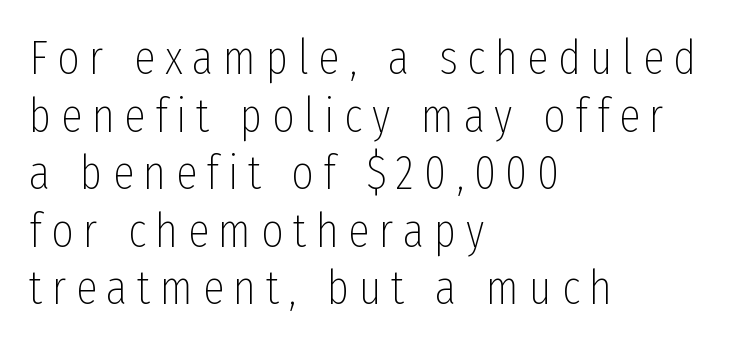
{"serif": "no", "italic": "no", "bold": "no", "weight": "thin", "width": "condensed", "stroke_contrast": "low", "x_height": "medium", "monospaced": "no", "underline": "no", "align": "left", "line_spacing_ratio": 1.2, "letter_spacing": "wide", "letter_spacing_em": 0.2, "glyph_px": 48}
